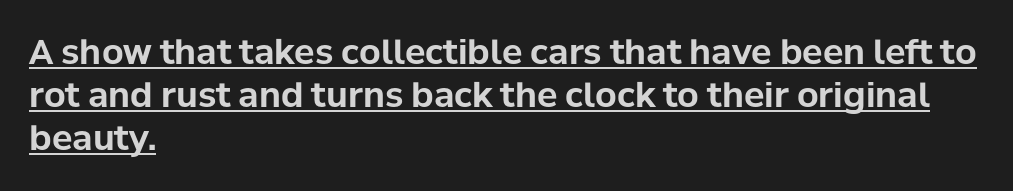
Rendered with straight, roman letterforms. A typesetter would label this face a sans. Underline: present. Vertical spacing — default. The face used here is rendered with its standard letterfit. One-word summary of the alignment: left.
